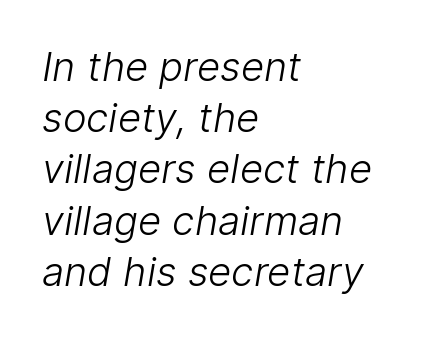
The image shows 40 px light sans-serif type; set left-aligned, normal line spacing (1.28x), normal letter spacing, not underlined; low stroke contrast and a medium x-height.
